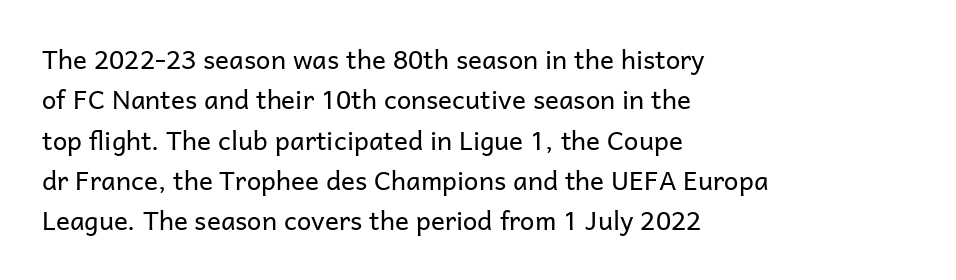
{"italic": "no", "bold": "no", "underline": "no", "align": "left", "line_spacing": "normal", "line_spacing_ratio": 1.55, "letter_spacing": "normal", "letter_spacing_em": 0.0, "glyph_px": 26}
